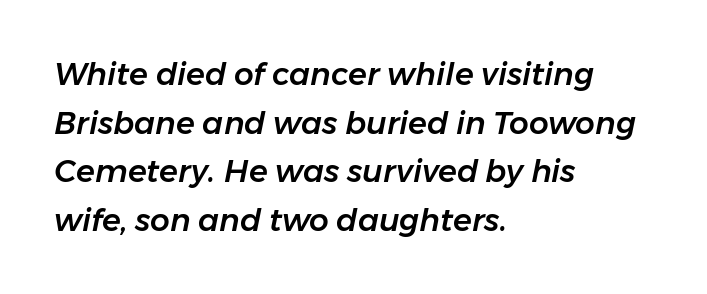
The image shows 31 px text type, italic (leaning right); set left-aligned, normal line spacing (1.57x), normal letter spacing, not underlined; low stroke contrast and a medium x-height.
